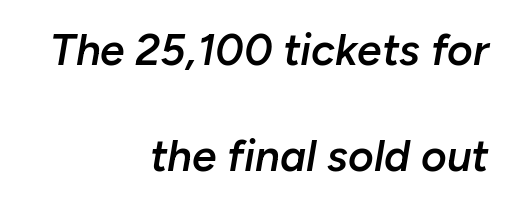
{"italic": "yes", "lean": "right", "slant_degrees": 10, "bold": "semi", "weight": "semibold", "width": "normal", "stroke_contrast": "low", "x_height": "medium", "monospaced": "no", "underline": "no", "align": "right", "line_spacing": "loose", "line_spacing_ratio": 2.41, "letter_spacing": "normal", "letter_spacing_em": 0.0, "glyph_px": 44}
